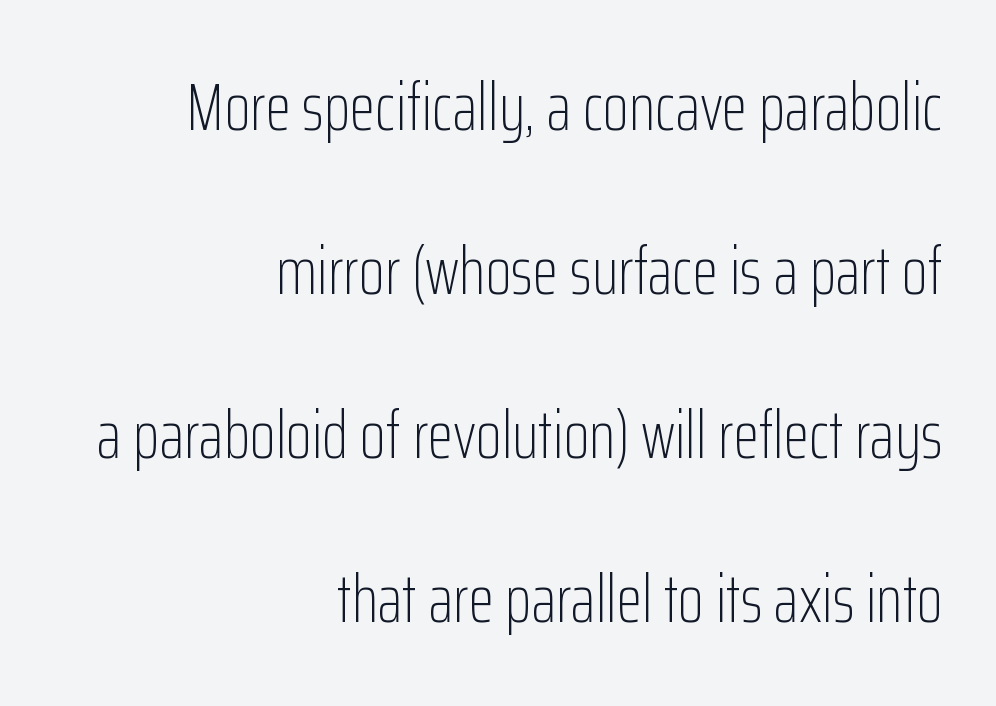
The letters stand straight up with perfectly vertical stems. Widely set lines give the paragraph a tall, airy silhouette. Bold? No — there's no thickening of the strokes. Letter spacing: default. The baseline area is clear. This rendering employs a face without finishing strokes, i.e., a sans-serif.
